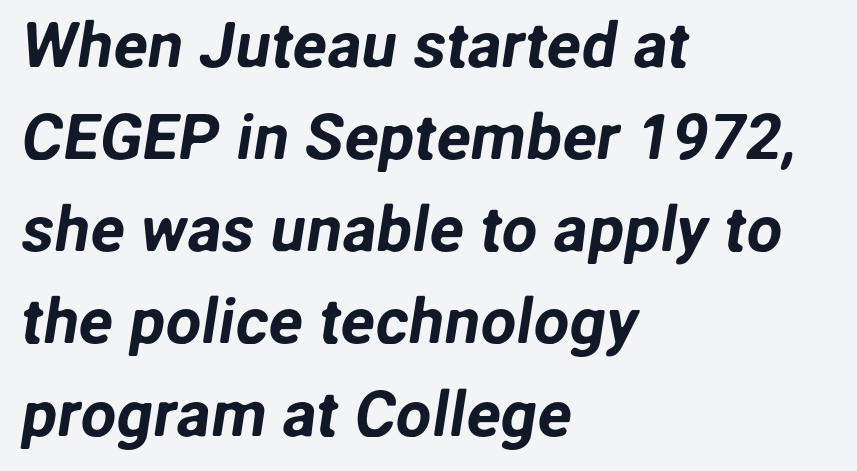
{"serif": "no", "width": "normal", "stroke_contrast": "low", "x_height": "medium", "monospaced": "no", "underline": "no", "align": "left", "line_spacing": "normal", "line_spacing_ratio": 1.44, "letter_spacing": "normal", "letter_spacing_em": 0.0, "glyph_px": 64}
